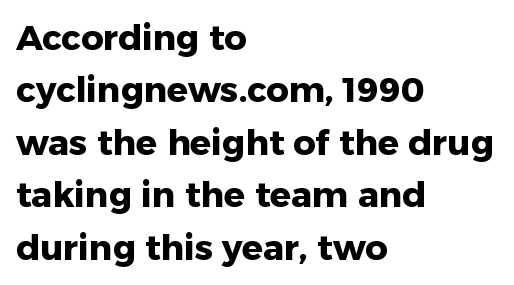
{"serif": "no", "italic": "no", "bold": "yes", "weight": "heavy", "width": "normal", "stroke_contrast": "low", "x_height": "medium", "monospaced": "no", "underline": "no", "align": "left", "line_spacing": "normal", "line_spacing_ratio": 1.5, "letter_spacing": "normal", "letter_spacing_em": 0.0, "glyph_px": 35}
